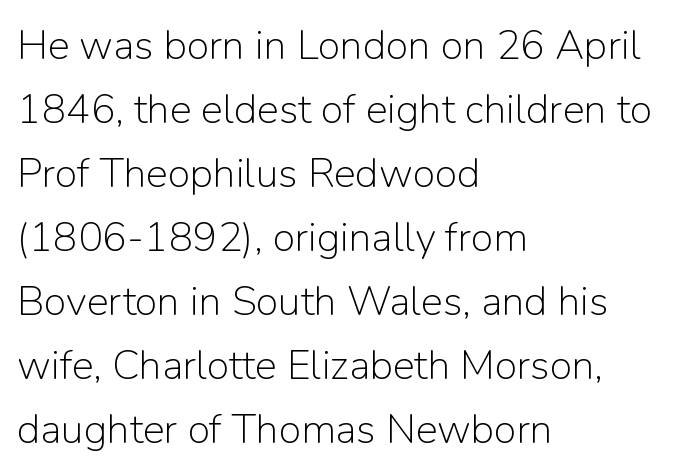
The image shows 41 px light sans-serif type, upright; set left-aligned, normal line spacing (1.56x), normal letter spacing, not underlined; low stroke contrast and a medium x-height.
